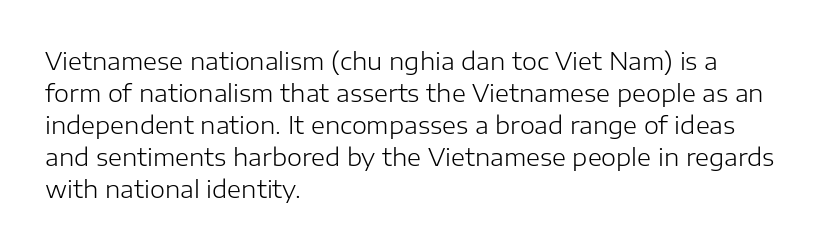
{"italic": "no", "bold": "no", "underline": "no", "align": "left", "line_spacing": "normal", "line_spacing_ratio": 1.33, "letter_spacing": "normal", "letter_spacing_em": 0.0, "glyph_px": 24}
